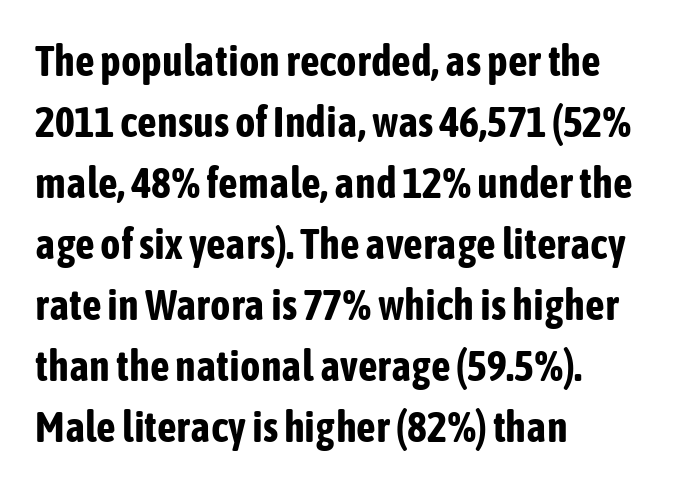
The image shows 43 px bold, condensed sans-serif type, upright; set left-aligned, normal line spacing (1.42x), normal letter spacing, not underlined; low stroke contrast and a medium x-height.
